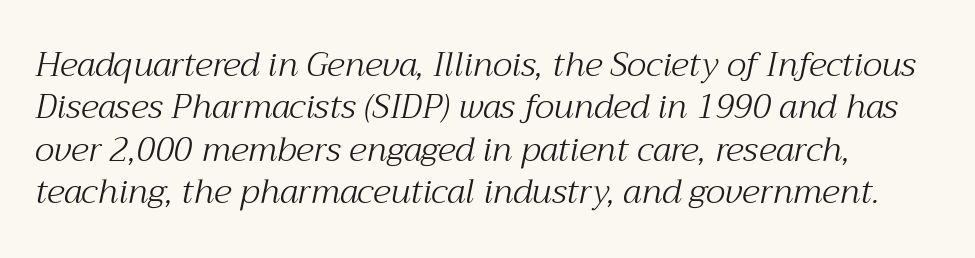
{"serif": "yes", "italic": "yes", "lean": "right", "slant_degrees": 12, "bold": "no", "weight": "light", "width": "normal", "stroke_contrast": "medium", "x_height": "medium", "monospaced": "no", "underline": "no", "line_spacing": "normal", "line_spacing_ratio": 1.25, "letter_spacing": "normal", "letter_spacing_em": 0.0, "glyph_px": 34}
